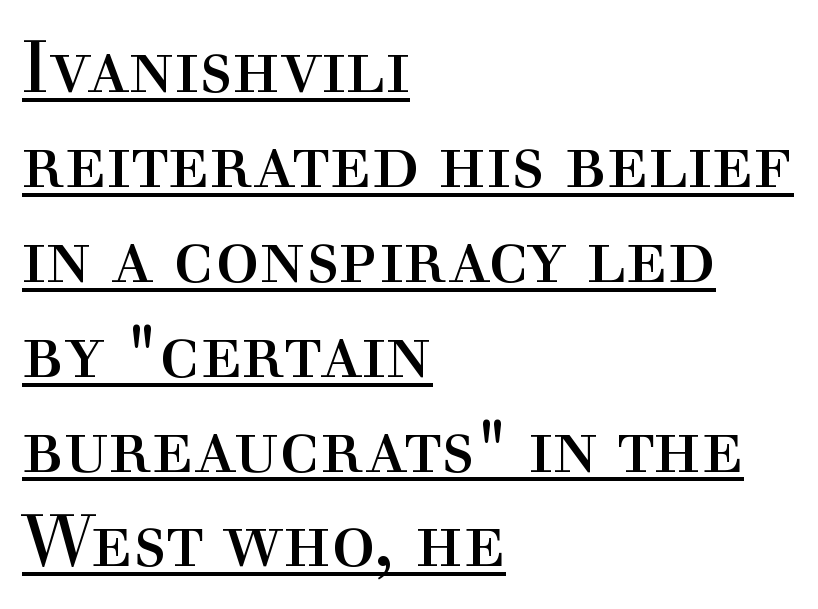
No extra tracking has been applied to these lines. Serifs: yes, visible at the terminals of the letterforms. Bold? No — there's no thickening of the strokes. When letters stand straight like this, we call the style roman or upright. Check the space under the baseline: a stroke is drawn there.
